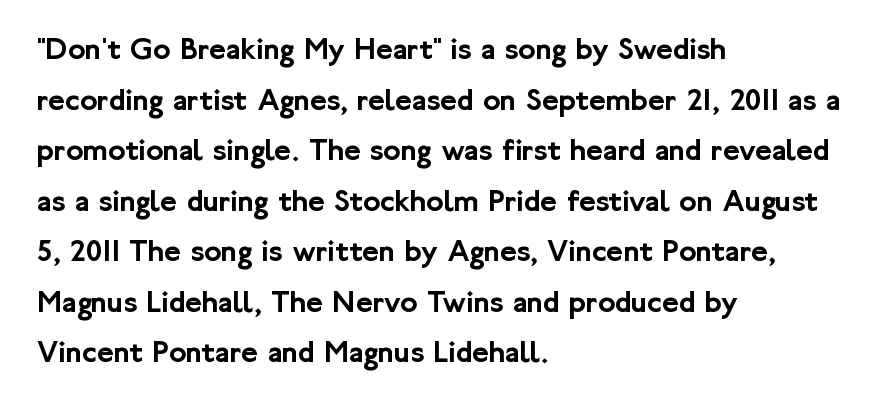
It's the straight-up-and-down kind of type. This sample uses a sans-serif face. Each letter keeps its own natural width here, so spacing adapts to shape. Layout note: lines flush left. The tracking reads as untouched default to a designer's eye. Is there much room between lines? A standard amount, neither cramped nor airy.
